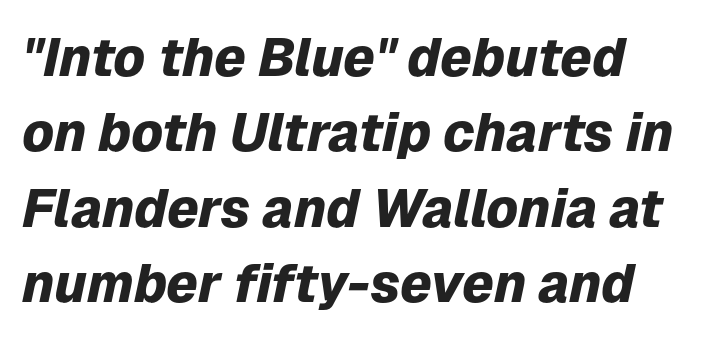
The image shows 53 px heavy type, italic (leaning right); set normal line spacing (1.42x), normal letter spacing, not underlined; low stroke contrast and a medium x-height.
